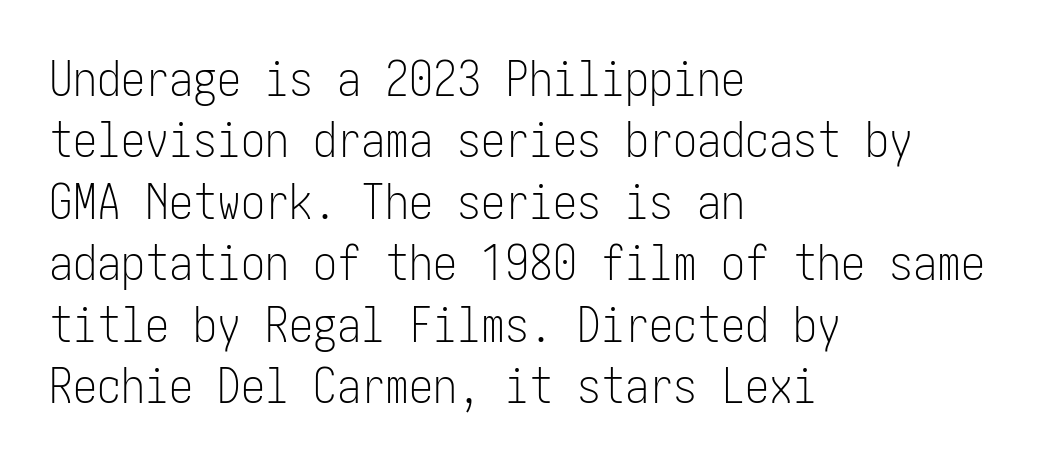
Q: Is the text bold? A: No.
Q: Is the text italic (slanted)? A: No, it is upright.
Q: Is the typeface a serif or a sans-serif typeface? A: Sans-serif.
Q: Is the text underlined? A: No.
Q: How is the paragraph aligned? A: Left-aligned.
Q: Is the spacing between letters normal or unusually wide? A: Normal.
Q: Is the spacing between lines tight, normal or loose? A: Normal.
Q: Width (condensed, normal, or wide)? A: Condensed.
Q: Stroke contrast? A: Low.
Q: x-height? A: Medium.
